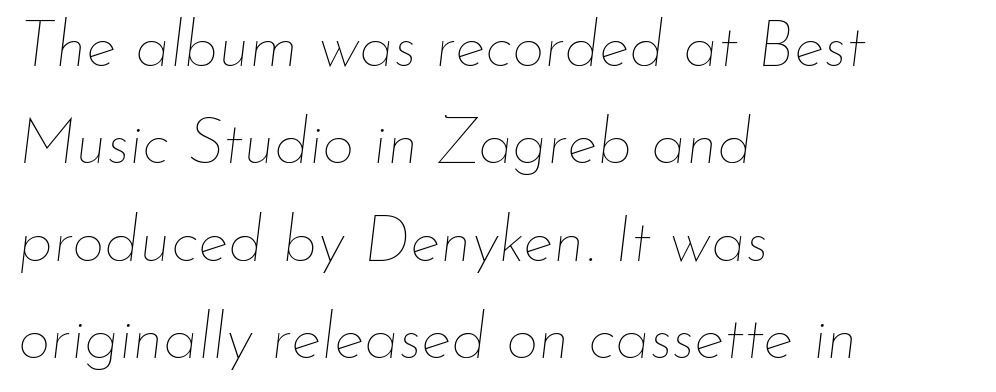
The image shows 64 px thin type, italic (leaning right); set left-aligned, normal line spacing (1.52x), normal letter spacing, not underlined; low stroke contrast and a small x-height.
